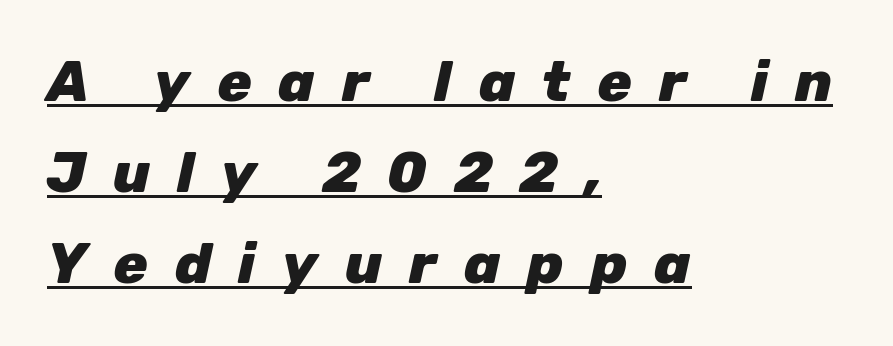
Alignment: flush left. The face used here is proportionally spaced, like ordinary book or web type. The letterforms stand isolated, each surrounded by extra space. Observe the lean: these are italic letterforms.
